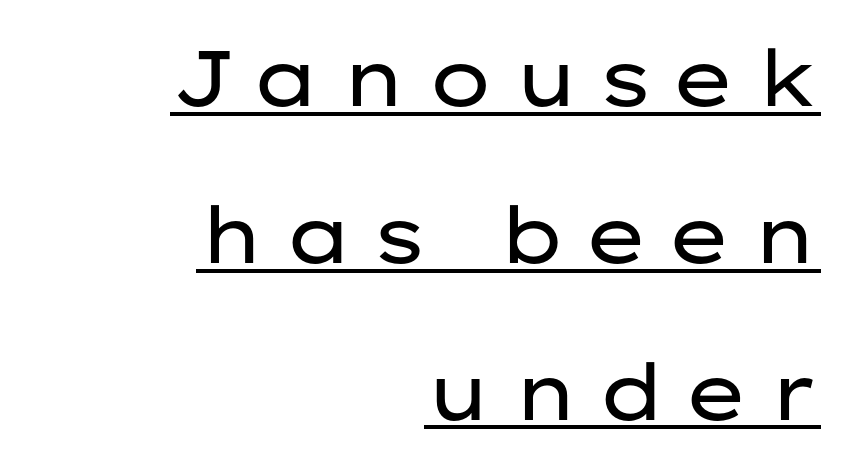
Q: Is the text bold? A: No.
Q: Is the text italic (slanted)? A: No, it is upright.
Q: Is the typeface a serif or a sans-serif typeface? A: Sans-serif.
Q: Is the text underlined? A: Yes.
Q: How is the paragraph aligned? A: Right-aligned.
Q: Is the spacing between letters normal or unusually wide? A: Unusually wide.
Q: Is the spacing between lines tight, normal or loose? A: Loose.
Q: Width (condensed, normal, or wide)? A: Wide.
Q: Stroke contrast? A: Low.
Q: x-height? A: Medium.
Q: Monospaced? A: No.
